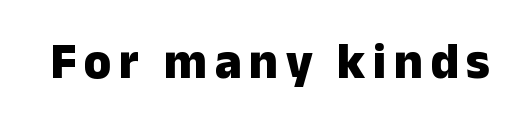
Q: Is the text bold? A: Yes.
Q: Is the text italic (slanted)? A: No, it is upright.
Q: Is the typeface a serif or a sans-serif typeface? A: Sans-serif.
Q: Is the text underlined? A: No.
Q: Width (condensed, normal, or wide)? A: Normal.
Q: Stroke contrast? A: Low.
Q: x-height? A: Medium.
Q: Monospaced? A: No.
